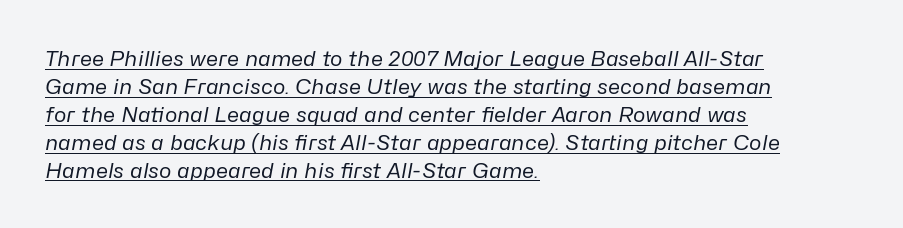
The image shows 21 px text type, italic (leaning right); set left-aligned, normal line spacing (1.33x), normal letter spacing, underlined.
